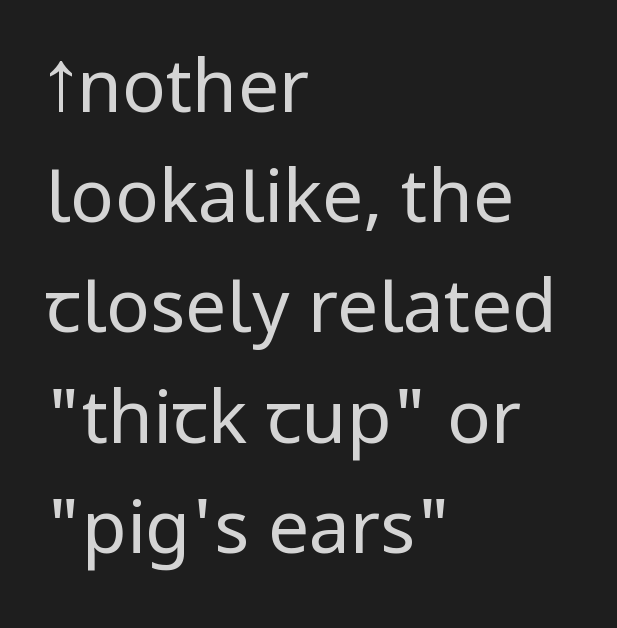
Q: Is the text bold? A: No.
Q: Is the text italic (slanted)? A: No, it is upright.
Q: Is the typeface a serif or a sans-serif typeface? A: Sans-serif.
Q: Is the text underlined? A: No.
Q: How is the paragraph aligned? A: Left-aligned.
Q: Is the spacing between letters normal or unusually wide? A: Normal.
Q: Is the spacing between lines tight, normal or loose? A: Normal.
Q: Width (condensed, normal, or wide)? A: Condensed.
Q: Stroke contrast? A: Low.
Q: x-height? A: Large.
Q: Monospaced? A: No.
